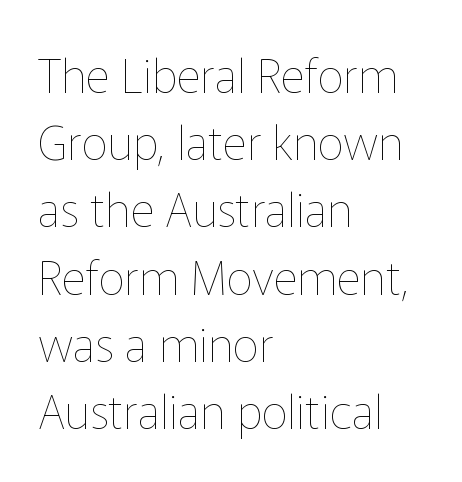
{"italic": "no", "bold": "no", "weight": "thin", "width": "normal", "stroke_contrast": "low", "x_height": "medium", "monospaced": "no", "underline": "no", "align": "left", "line_spacing": "normal", "line_spacing_ratio": 1.43, "letter_spacing": "normal", "letter_spacing_em": 0.0, "glyph_px": 47}
